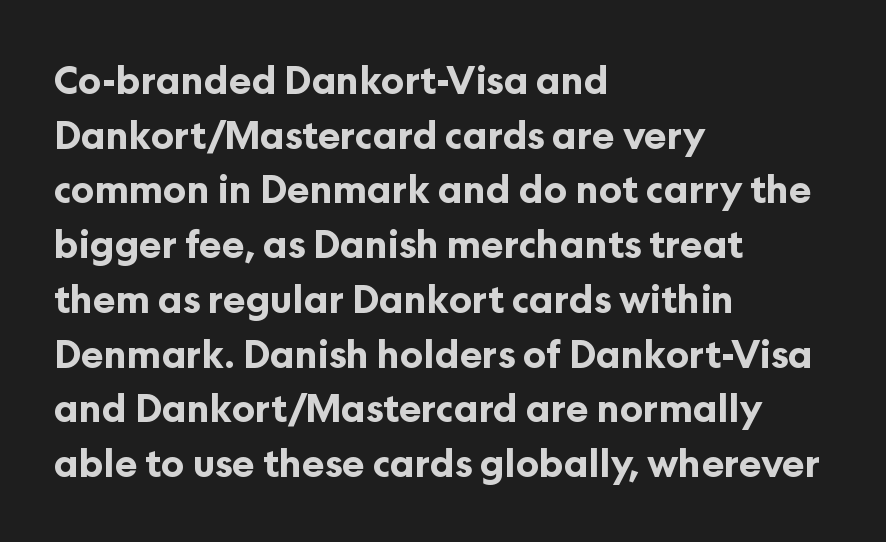
{"serif": "no", "italic": "no", "bold": "yes", "weight": "bold", "width": "normal", "stroke_contrast": "low", "x_height": "medium", "monospaced": "no", "underline": "no", "align": "left", "line_spacing": "normal", "line_spacing_ratio": 1.44, "letter_spacing": "normal", "letter_spacing_em": 0.0, "glyph_px": 38}
